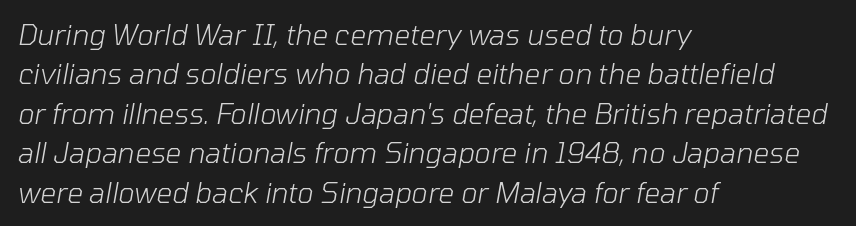
Q: Is the text bold? A: No.
Q: Is the text italic (slanted)? A: Yes, it leans right by about 10 degrees.
Q: Is the text underlined? A: No.
Q: How is the paragraph aligned? A: Left-aligned.
Q: Is the spacing between letters normal or unusually wide? A: Normal.
Q: Is the spacing between lines tight, normal or loose? A: Normal.
Q: Width (condensed, normal, or wide)? A: Normal.
Q: Stroke contrast? A: Low.
Q: x-height? A: Medium.
Q: Monospaced? A: No.
